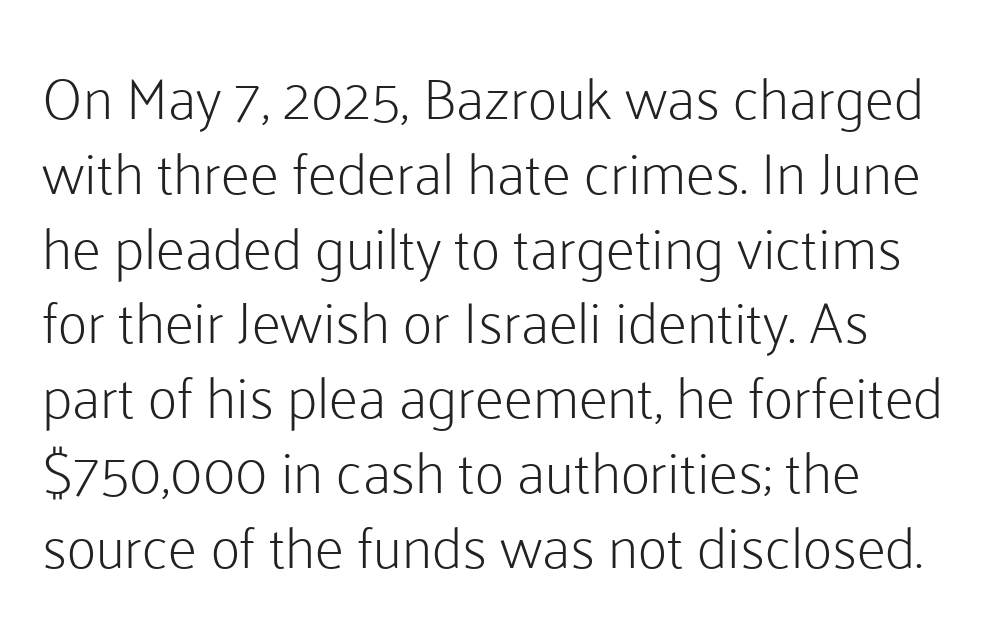
The image shows 58 px light sans-serif type, upright; set left-aligned, normal line spacing (1.29x), normal letter spacing, not underlined; low stroke contrast and a medium x-height.
